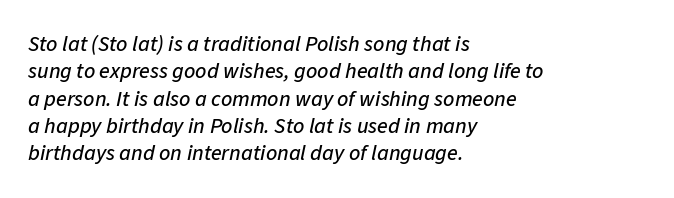
The image shows 22 px text type, italic (leaning right); set left-aligned, line spacing 1.24x, normal letter spacing, not underlined.
